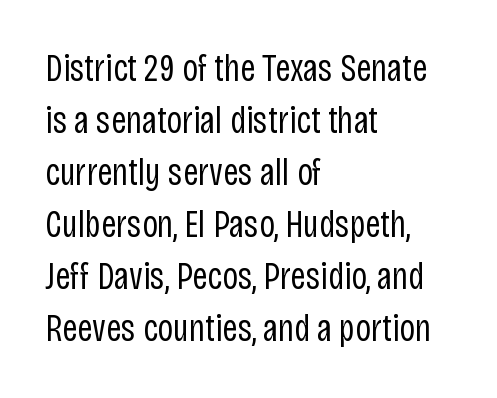
The image shows 38 px regular-weight, condensed sans-serif type, upright; set left-aligned, normal line spacing (1.37x), normal letter spacing, not underlined; low stroke contrast and a large x-height.
